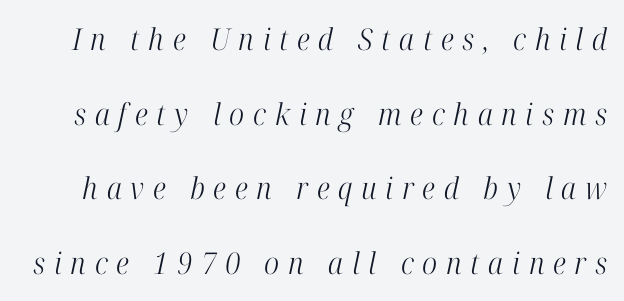
Tracking value appears strongly positive — letters spread wide. Each letter keeps its own natural width here, so spacing adapts to shape. Is the type heavy? It reads as light-to-regular instead. A great deal of white space separates one row of letters from the next.
